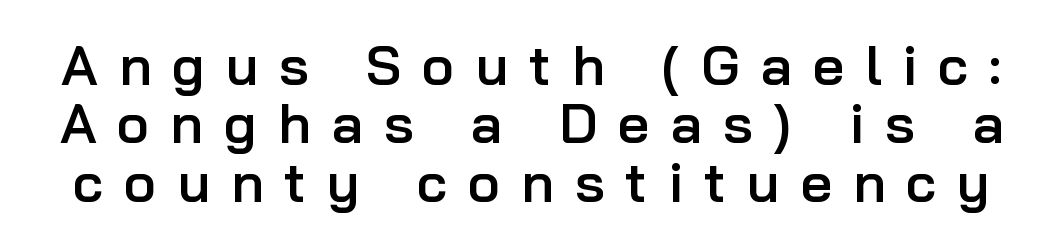
{"serif": "no", "italic": "no", "bold": "semi", "weight": "semibold", "width": "normal", "stroke_contrast": "low", "x_height": "medium", "monospaced": "no", "underline": "no", "line_spacing": "tight", "line_spacing_ratio": 1.06, "letter_spacing": "wide", "letter_spacing_em": 0.38, "glyph_px": 55}
